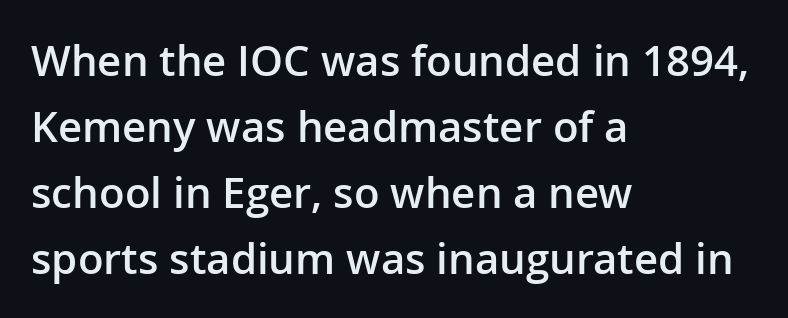
Q: Is the text bold? A: Semi-bold.
Q: Is the text italic (slanted)? A: No, it is upright.
Q: Is the typeface a serif or a sans-serif typeface? A: Sans-serif.
Q: Is the text underlined? A: No.
Q: How is the paragraph aligned? A: Left-aligned.
Q: Is the spacing between letters normal or unusually wide? A: Normal.
Q: Is the spacing between lines tight, normal or loose? A: Normal.
Q: Width (condensed, normal, or wide)? A: Normal.
Q: Stroke contrast? A: Low.
Q: x-height? A: Medium.
Q: Monospaced? A: No.
